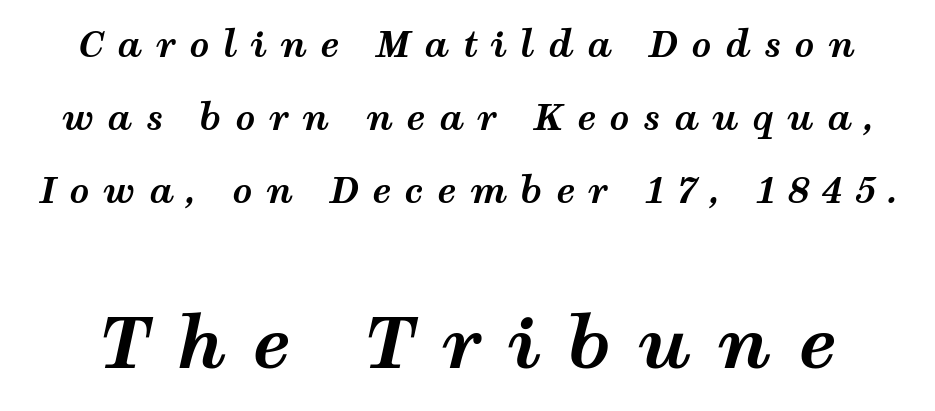
The image shows 70 px bold, wide type, italic (leaning right); set loose line spacing (2.09x), unusually wide letter spacing (+0.38 em), not underlined; the second (bottom) block is 2.0x larger; medium stroke contrast and a medium x-height.
